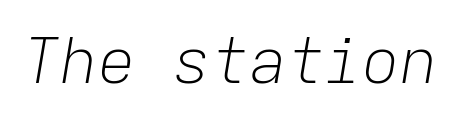
Letters rest on an invisible, unmarked baseline. The rendering uses typewriter-style spacing with identical character cells. This reads as an unemphasized weight, regular at the heaviest. Quick note: italic.
